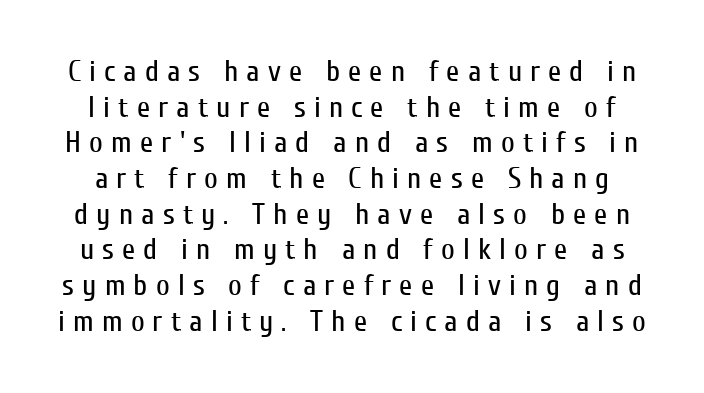
The image shows 30 px regular-weight, condensed sans-serif type, upright; set line spacing 1.19x, unusually wide letter spacing (+0.27 em), not underlined; low stroke contrast and a medium x-height.
